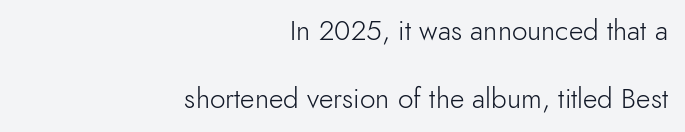
{"serif": "no", "italic": "no", "bold": "no", "weight": "light", "width": "normal", "x_height": "small", "monospaced": "no", "underline": "no", "align": "right", "line_spacing": "loose", "line_spacing_ratio": 2.44, "letter_spacing": "normal", "letter_spacing_em": 0.0, "glyph_px": 28}
